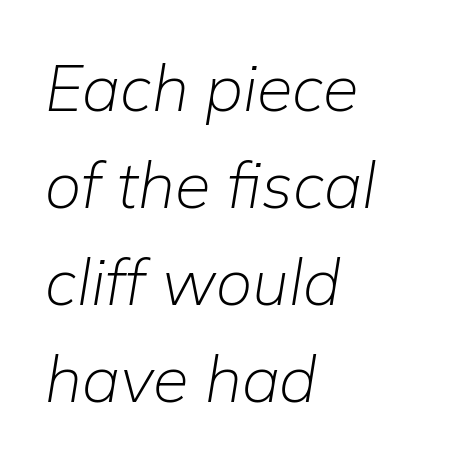
Only glyphs here, with clear space below each row. The letters advance in unequal steps, a hallmark of proportional type. Slanted lettering throughout. Nobody touched the tracking dial on this one. What's the leading like? Ordinary, nothing unusual.
